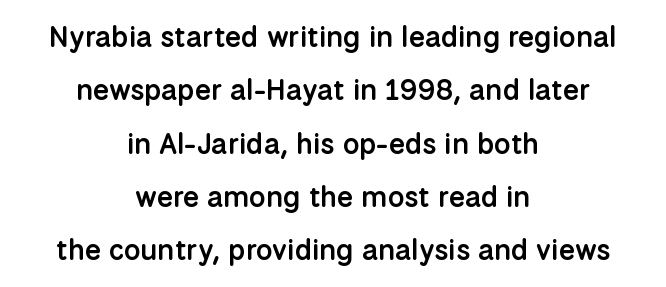
{"serif": "no", "italic": "no", "bold": "semi", "weight": "semibold", "width": "normal", "stroke_contrast": "low", "x_height": "medium", "monospaced": "no", "underline": "no", "align": "center", "line_spacing_ratio": 1.84, "letter_spacing": "normal", "letter_spacing_em": 0.0, "glyph_px": 29}
